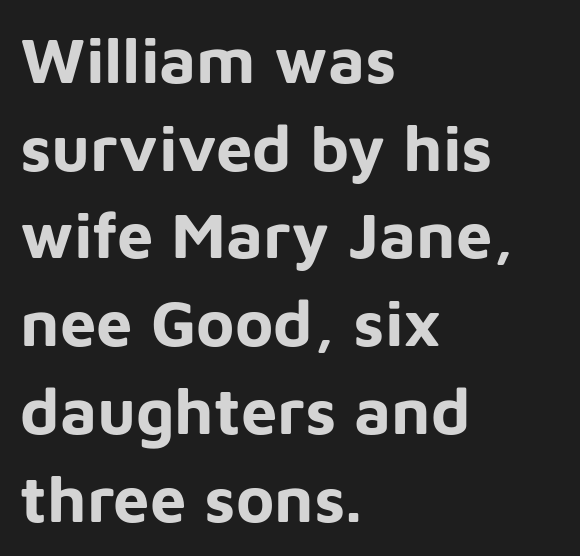
The rendering uses a moderate line-height, typical for paragraphs. Descender tails drop into unmarked territory. Posture: straight, roman, zero tilt. The rendering uses a bold face; every stroke is thick and dark. Casual observation: everything's shoved over to the left. Look at the tracking — it's just the regular setting, nothing added.
